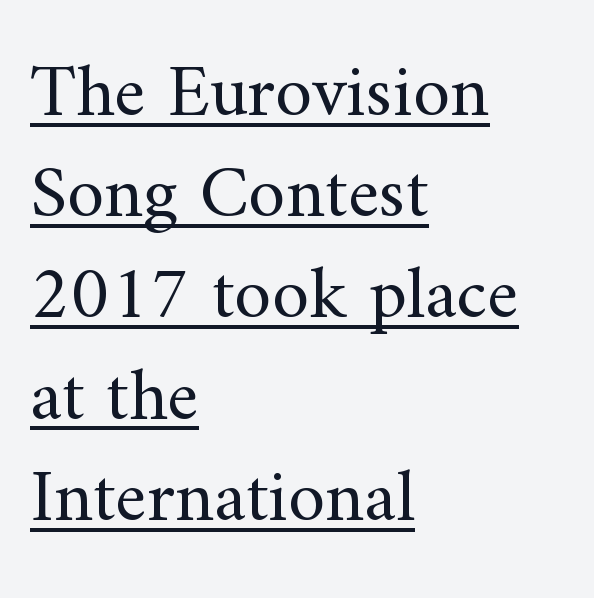
The image shows 75 px regular-weight serif type, upright; set left-aligned, normal line spacing (1.35x), normal letter spacing, underlined; medium stroke contrast and a small x-height.
